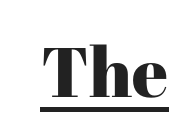
Q: Is the text italic (slanted)? A: No, it is upright.
Q: Is the typeface a serif or a sans-serif typeface? A: Serif.
Q: Is the text underlined? A: Yes.
Q: Is the spacing between letters normal or unusually wide? A: Normal.
Q: Width (condensed, normal, or wide)? A: Normal.
Q: Stroke contrast? A: High.
Q: x-height? A: Medium.
Q: Monospaced? A: No.
